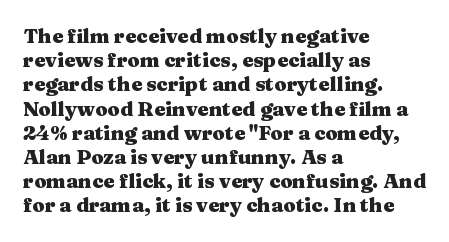
Descenders hang freely into open space. The paragraph has a hard left edge and a soft right edge. It's the straight-up-and-down kind of type. Observe the ordinary spacing: letters are neighbours, not strangers. Weight check: bold — yes, fully.
